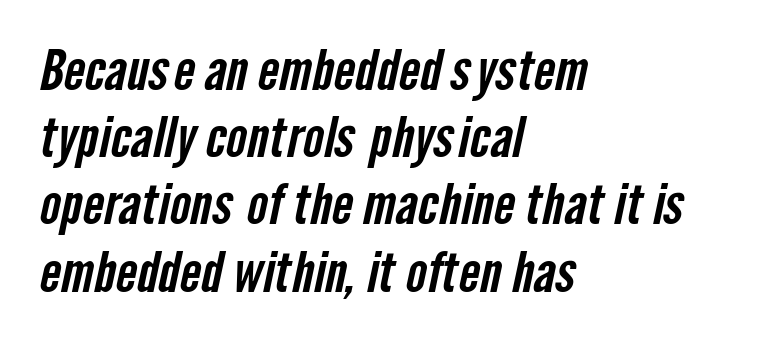
{"serif": "no", "width": "condensed", "stroke_contrast": "low", "x_height": "medium", "monospaced": "no", "underline": "no", "align": "left", "line_spacing_ratio": 1.2, "letter_spacing": "normal", "letter_spacing_em": 0.0, "glyph_px": 56}
